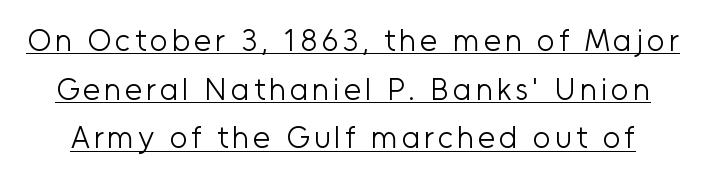
{"serif": "no", "italic": "no", "bold": "no", "weight": "light", "width": "normal", "stroke_contrast": "low", "x_height": "medium", "monospaced": "no", "underline": "yes", "line_spacing": "normal", "line_spacing_ratio": 1.57, "glyph_px": 31}
